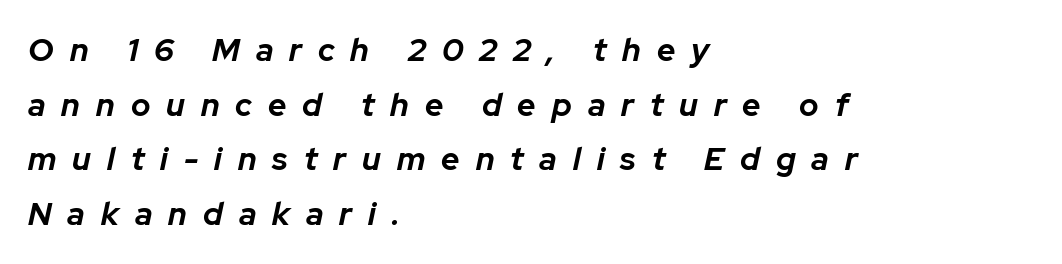
The image shows 32 px bold type, italic (leaning right); set left-aligned, line spacing 1.71x, unusually wide letter spacing (+0.5 em), not underlined; low stroke contrast and a medium x-height.
